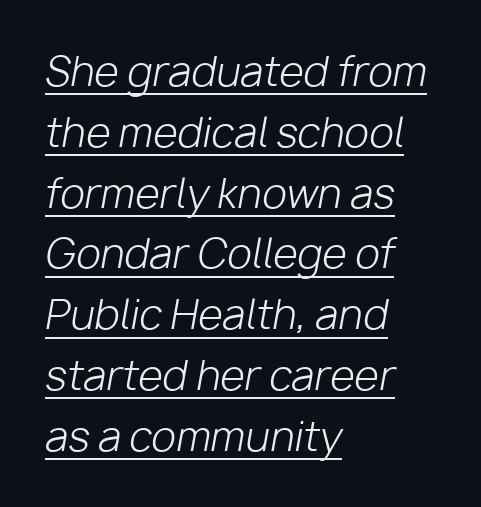
The image shows 40 px light type, italic (leaning right); set left-aligned, normal line spacing (1.52x), normal letter spacing, underlined; low stroke contrast and a medium x-height.
